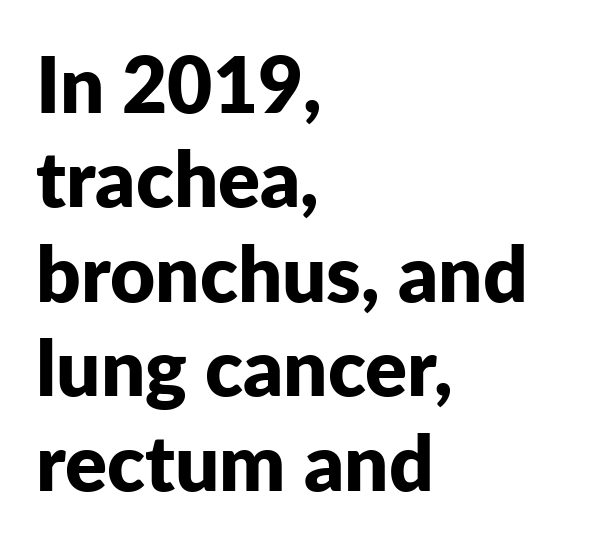
The image shows 78 px bold sans-serif type, upright; set left-aligned, line spacing 1.21x, normal letter spacing, not underlined; low stroke contrast and a medium x-height.
